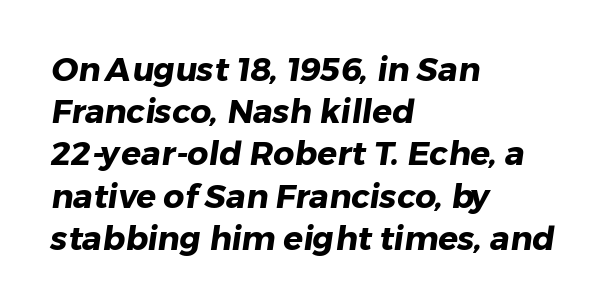
Q: Is the text bold? A: Yes.
Q: Is the typeface a serif or a sans-serif typeface? A: Sans-serif.
Q: Is the text underlined? A: No.
Q: How is the paragraph aligned? A: Left-aligned.
Q: Is the spacing between letters normal or unusually wide? A: Normal.
Q: Is the spacing between lines tight, normal or loose? A: Normal.
Q: Width (condensed, normal, or wide)? A: Normal.
Q: Stroke contrast? A: Low.
Q: x-height? A: Medium.
Q: Monospaced? A: No.
